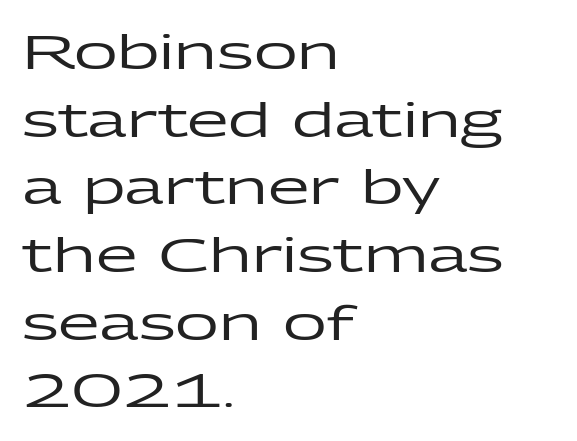
The image shows 48 px wide sans-serif type, upright; set left-aligned, normal line spacing (1.41x), normal letter spacing, not underlined; low stroke contrast and a medium x-height.
